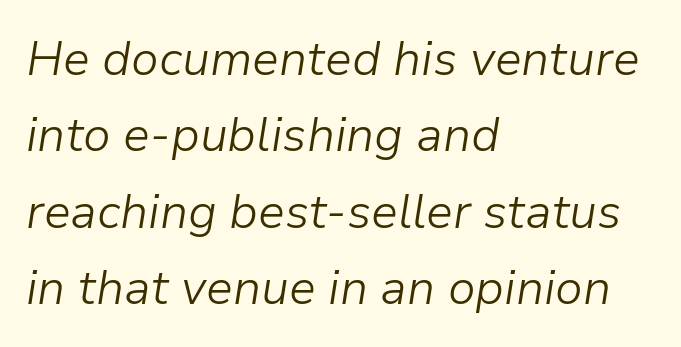
The image shows 48 px light type, italic (leaning right); set left-aligned, normal line spacing (1.59x), normal letter spacing, not underlined; low stroke contrast and a medium x-height.
